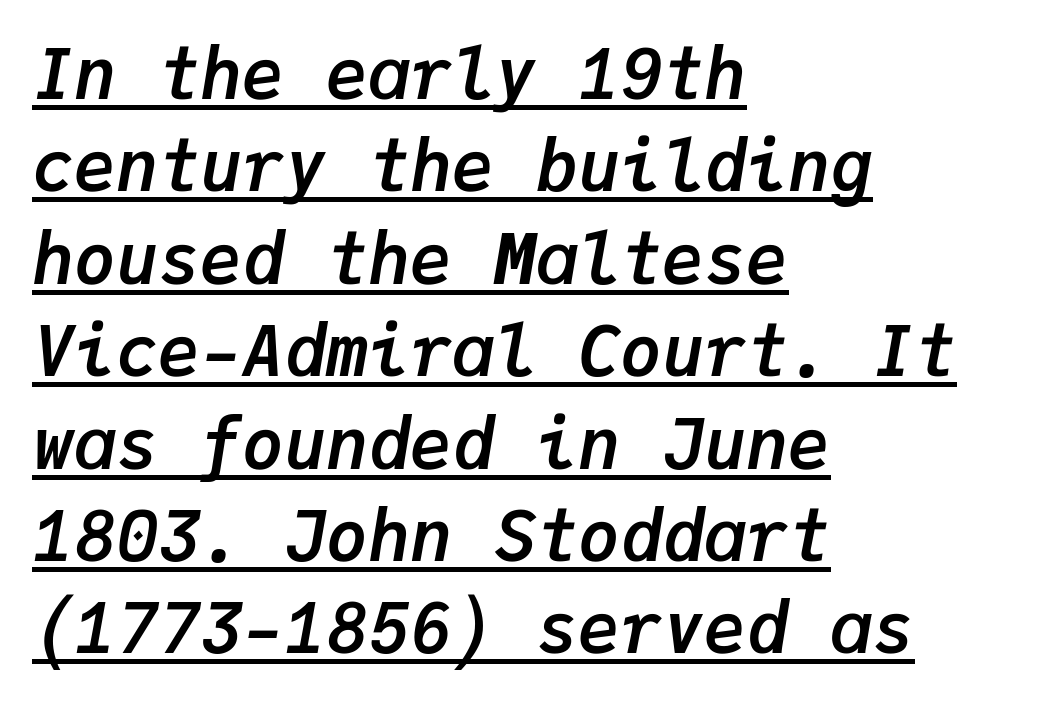
{"italic": "yes", "lean": "right", "slant_degrees": 9, "bold": "yes", "weight": "semibold", "width": "normal", "stroke_contrast": "low", "x_height": "medium", "monospaced": "yes", "underline": "yes", "align": "left", "line_spacing": "normal", "line_spacing_ratio": 1.32, "letter_spacing": "normal", "letter_spacing_em": 0.0, "glyph_px": 70}
